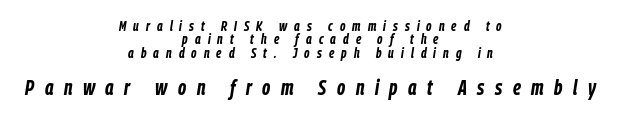
Q: Is the text bold? A: Yes.
Q: Is the text italic (slanted)? A: Yes, it leans right by about 9 degrees.
Q: Is the text underlined? A: No.
Q: How is the paragraph aligned? A: Centered.
Q: Is the spacing between letters normal or unusually wide? A: Unusually wide.
Q: Is the spacing between lines tight, normal or loose? A: Tight.
Q: Which block of text is set in a larger size, the first (top) or the second (bottom)? A: The second (bottom) one.
